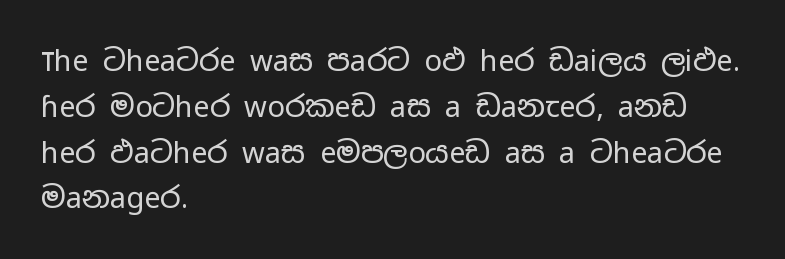
The image shows 29 px regular-weight, wide sans-serif type, upright; set left-aligned, normal line spacing (1.58x), normal letter spacing, not underlined; low stroke contrast and a medium x-height.
